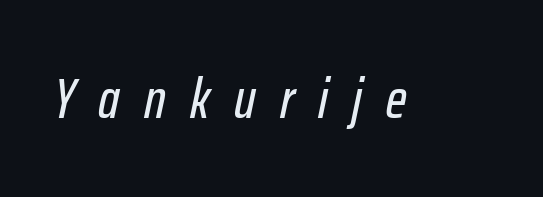
{"italic": "yes", "lean": "right", "slant_degrees": 12, "width": "condensed", "stroke_contrast": "low", "x_height": "medium", "monospaced": "no", "underline": "no", "letter_spacing": "wide", "letter_spacing_em": 0.43, "glyph_px": 56}
